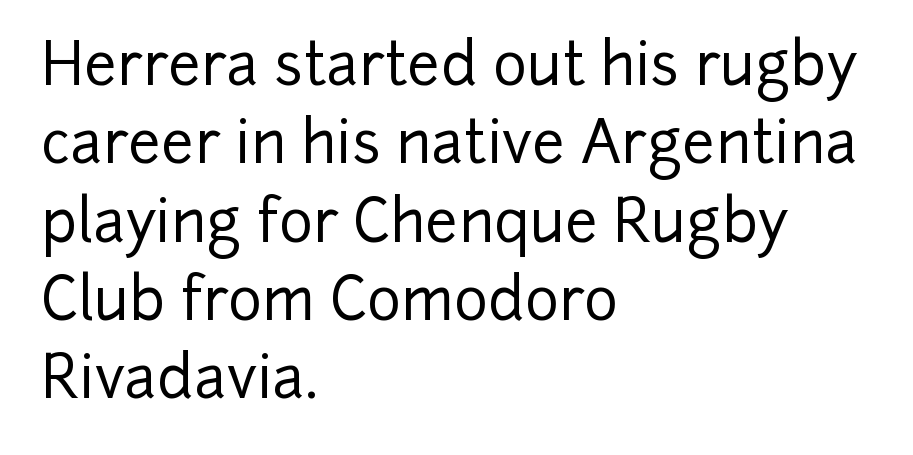
A normal amount of white space separates one row of letters from the next. The letters carry no serifs — their stems end cleanly without finishing strokes. Do the letters lean? They stand straight. The paragraph shown leans on its left margin. Lines of text with bare space underneath. Is this a fixed-width face? No — the glyphs have proportional, varying widths.
